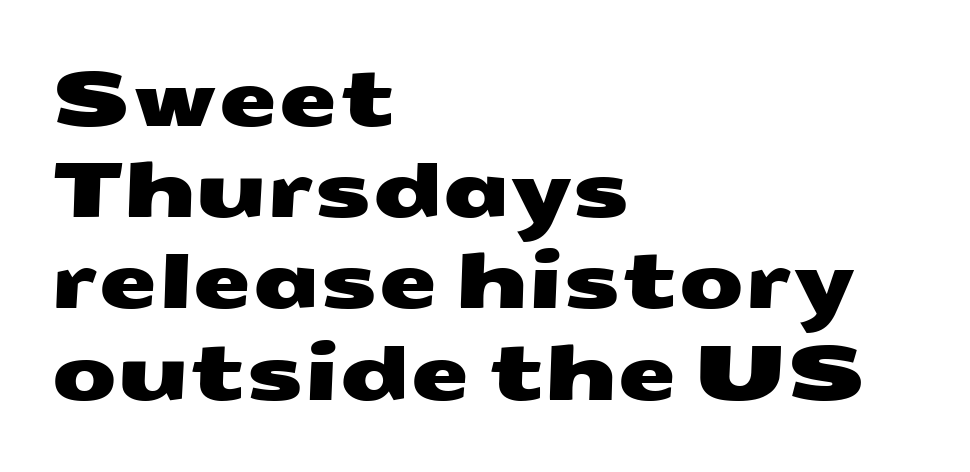
{"serif": "no", "width": "wide", "stroke_contrast": "medium", "x_height": "medium", "monospaced": "no", "underline": "no", "align": "left", "line_spacing_ratio": 1.2, "letter_spacing": "normal", "letter_spacing_em": 0.0, "glyph_px": 76}
